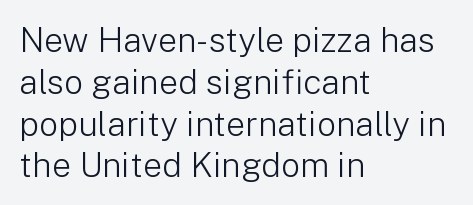
The image shows 34 px light sans-serif type, upright; set left-aligned, line spacing 1.23x, normal letter spacing, not underlined; low stroke contrast and a medium x-height.
